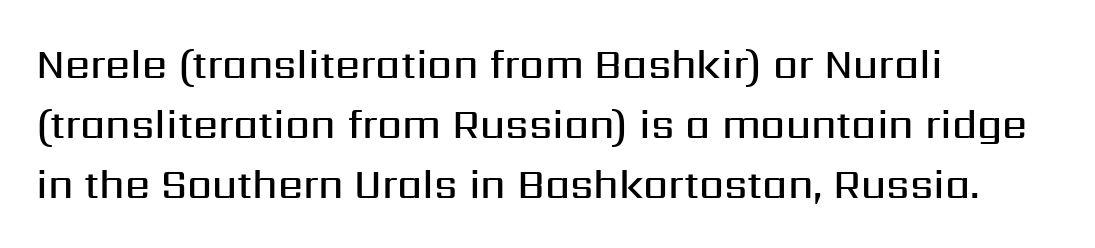
{"serif": "no", "italic": "no", "bold": "semi", "weight": "semibold", "width": "normal", "stroke_contrast": "medium", "x_height": "medium", "monospaced": "no", "underline": "no", "align": "left", "line_spacing": "normal", "line_spacing_ratio": 1.5, "letter_spacing": "normal", "letter_spacing_em": 0.0, "glyph_px": 40}
